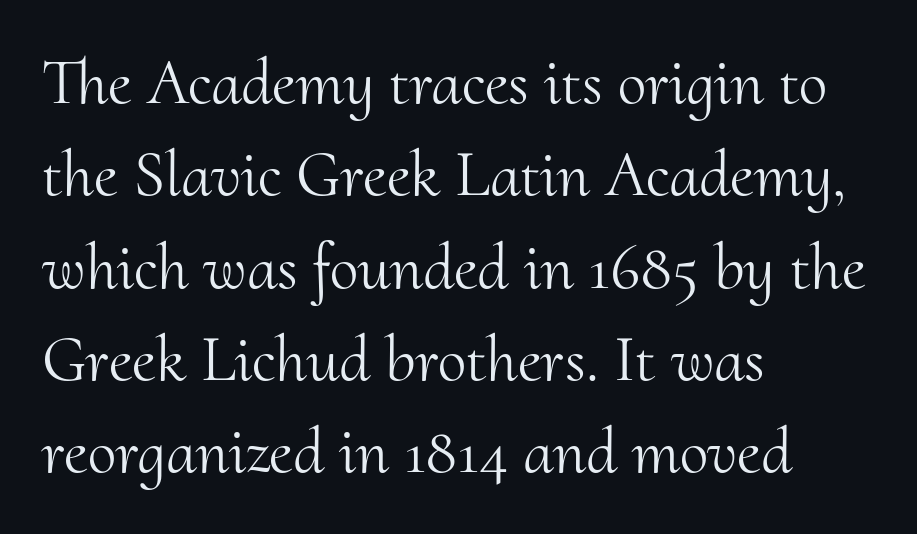
{"serif": "yes", "italic": "no", "bold": "no", "weight": "light", "width": "normal", "stroke_contrast": "medium", "x_height": "small", "monospaced": "no", "underline": "no", "align": "left", "line_spacing": "normal", "line_spacing_ratio": 1.42, "letter_spacing": "normal", "letter_spacing_em": 0.0, "glyph_px": 65}
